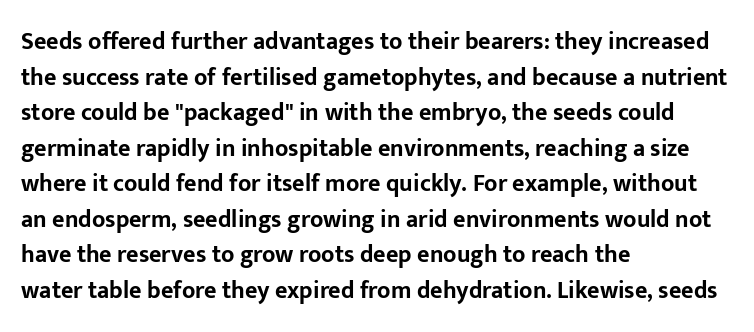
The image shows 24 px bold type, upright; set left-aligned, normal line spacing (1.48x), normal letter spacing, not underlined.
